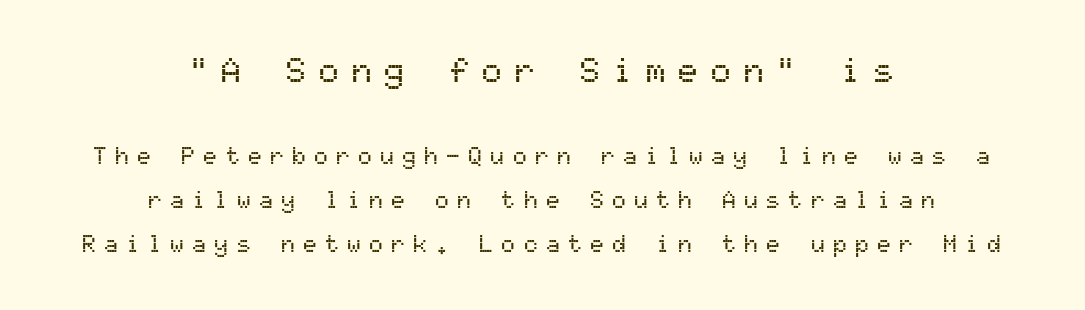
Q: Is the text italic (slanted)? A: No, it is upright.
Q: Is the typeface a serif or a sans-serif typeface? A: Sans-serif.
Q: Is the text underlined? A: No.
Q: How is the paragraph aligned? A: Centered.
Q: Is the spacing between letters normal or unusually wide? A: Unusually wide.
Q: Is the spacing between lines tight, normal or loose? A: Loose.
Q: Which block of text is set in a larger size, the first (top) or the second (bottom)? A: The first (top) one.
Q: Width (condensed, normal, or wide)? A: Normal.
Q: Stroke contrast? A: Medium.
Q: x-height? A: Medium.
Q: Monospaced? A: Yes.
